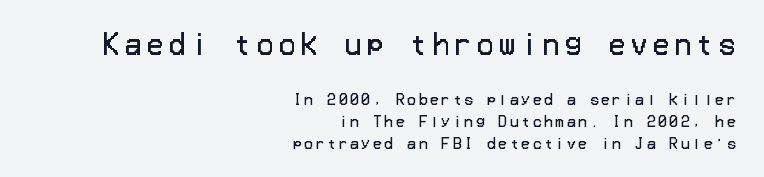
{"italic": "no", "bold": "no", "underline": "no", "align": "right", "line_spacing": "normal", "line_spacing_ratio": 1.55, "letter_spacing": "wide", "letter_spacing_em": 0.21, "larger_block": "first", "size_ratio": 1.93, "glyph_px": 27}
